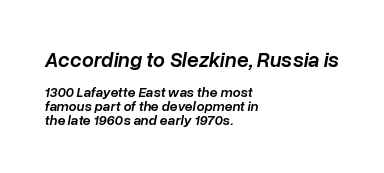
The image shows 21 px text type, italic (leaning right); set left-aligned, tight line spacing (1.0x), normal letter spacing, not underlined; the first (top) block is 1.5x larger.
